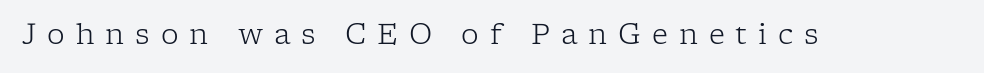
{"serif": "yes", "italic": "no", "bold": "no", "weight": "light", "width": "normal", "stroke_contrast": "low", "x_height": "medium", "monospaced": "no", "underline": "no", "letter_spacing": "wide", "letter_spacing_em": 0.39, "glyph_px": 28}
